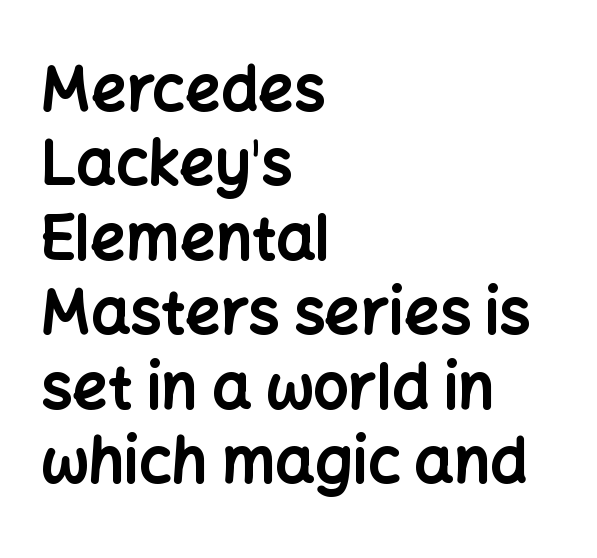
Q: Is the text bold? A: Yes.
Q: Is the text italic (slanted)? A: No, it is upright.
Q: Is the typeface a serif or a sans-serif typeface? A: Sans-serif.
Q: Is the text underlined? A: No.
Q: How is the paragraph aligned? A: Left-aligned.
Q: Is the spacing between letters normal or unusually wide? A: Normal.
Q: Width (condensed, normal, or wide)? A: Normal.
Q: Stroke contrast? A: Low.
Q: x-height? A: Medium.
Q: Monospaced? A: No.
